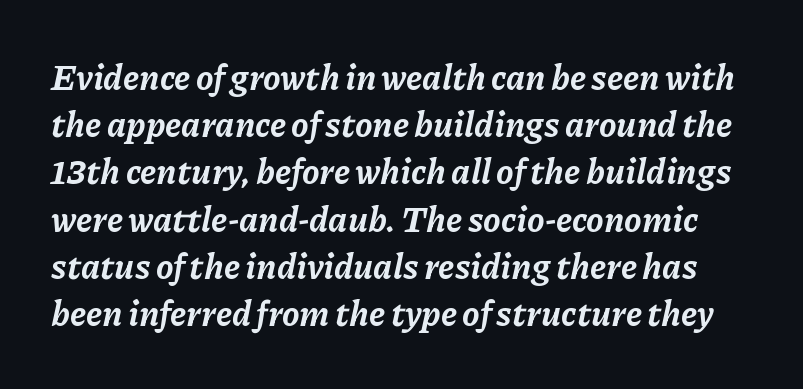
{"italic": "yes", "lean": "right", "slant_degrees": 11, "bold": "yes", "weight": "bold", "width": "normal", "stroke_contrast": "low", "x_height": "medium", "monospaced": "no", "underline": "no", "line_spacing": "normal", "line_spacing_ratio": 1.35, "letter_spacing": "normal", "letter_spacing_em": 0.0, "glyph_px": 35}
